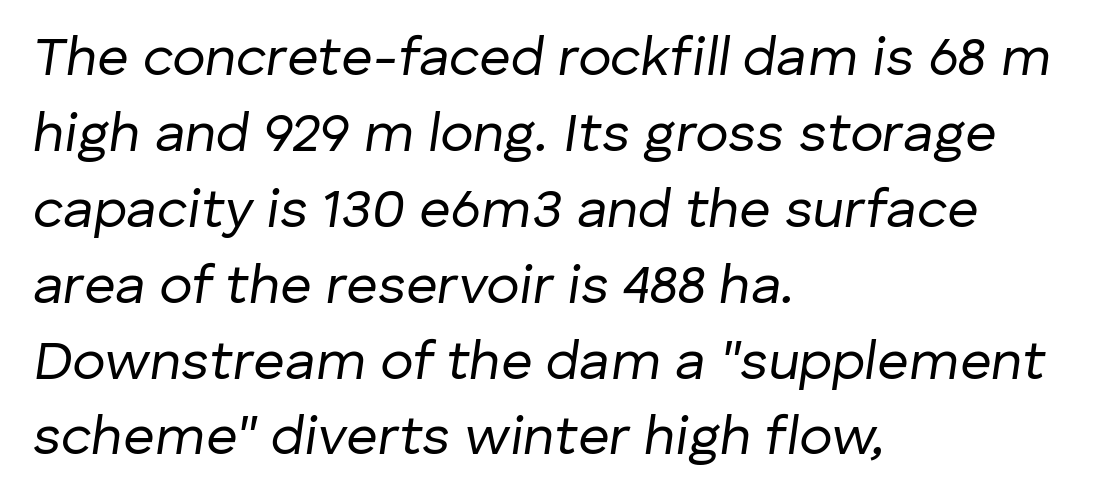
{"italic": "yes", "lean": "right", "slant_degrees": 8, "bold": "no", "weight": "regular", "width": "normal", "stroke_contrast": "low", "x_height": "medium", "monospaced": "no", "underline": "no", "align": "left", "line_spacing": "normal", "line_spacing_ratio": 1.38, "letter_spacing": "normal", "letter_spacing_em": 0.0, "glyph_px": 55}
